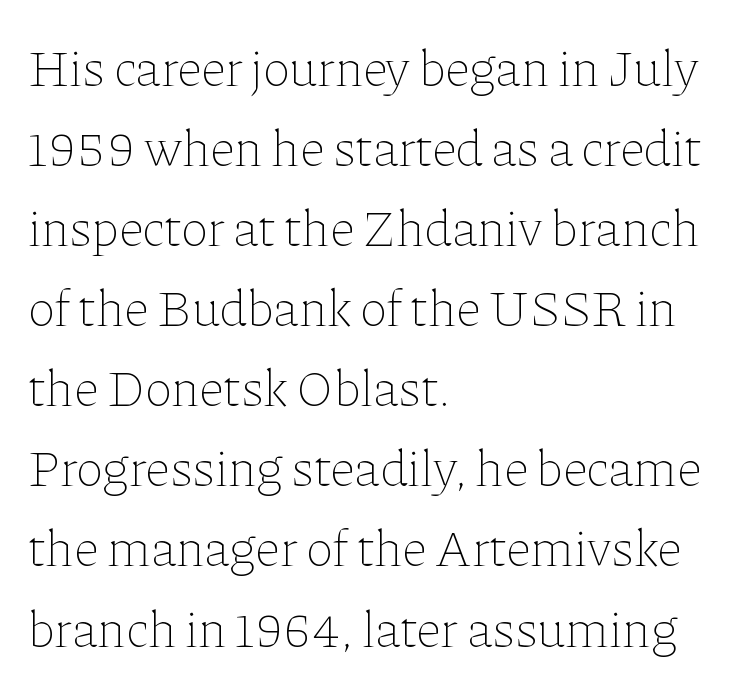
{"italic": "no", "bold": "no", "weight": "thin", "width": "normal", "stroke_contrast": "low", "x_height": "medium", "monospaced": "no", "underline": "no", "align": "left", "line_spacing": "normal", "line_spacing_ratio": 1.54, "letter_spacing": "normal", "letter_spacing_em": 0.0, "glyph_px": 52}
